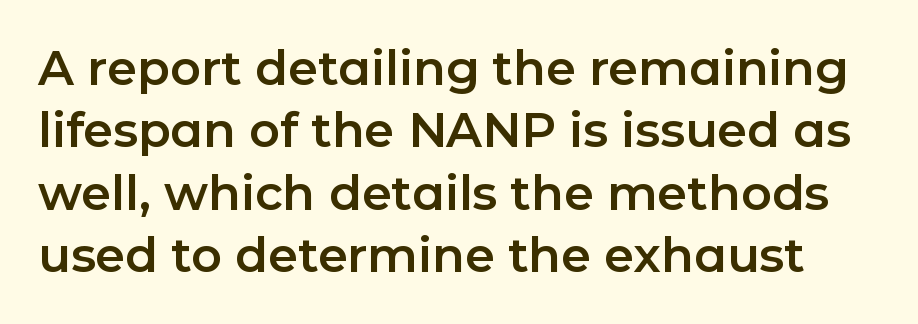
Q: Is the text italic (slanted)? A: No, it is upright.
Q: Is the typeface a serif or a sans-serif typeface? A: Sans-serif.
Q: Is the text underlined? A: No.
Q: Is the spacing between letters normal or unusually wide? A: Normal.
Q: Is the spacing between lines tight, normal or loose? A: Normal.
Q: Width (condensed, normal, or wide)? A: Normal.
Q: Stroke contrast? A: Low.
Q: x-height? A: Medium.
Q: Monospaced? A: No.
